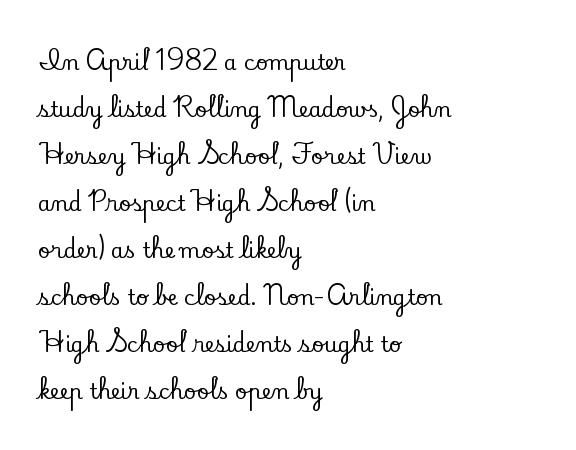
{"italic": "no", "underline": "no", "align": "left", "line_spacing": "loose", "line_spacing_ratio": 2.24, "letter_spacing": "normal", "letter_spacing_em": 0.0, "glyph_px": 21}
